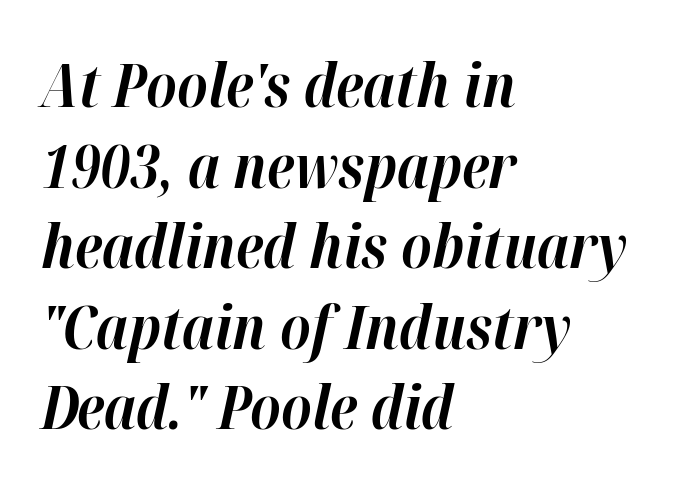
Q: Is the text bold? A: Yes.
Q: Is the text italic (slanted)? A: Yes, it leans right by about 12 degrees.
Q: Is the text underlined? A: No.
Q: How is the paragraph aligned? A: Left-aligned.
Q: Is the spacing between letters normal or unusually wide? A: Normal.
Q: Is the spacing between lines tight, normal or loose? A: Normal.
Q: Width (condensed, normal, or wide)? A: Normal.
Q: Stroke contrast? A: High.
Q: x-height? A: Medium.
Q: Monospaced? A: No.
